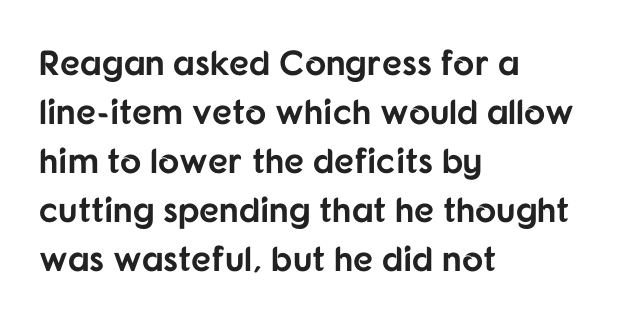
Q: Is the text bold? A: Yes.
Q: Is the text italic (slanted)? A: No, it is upright.
Q: Is the typeface a serif or a sans-serif typeface? A: Sans-serif.
Q: Is the text underlined? A: No.
Q: How is the paragraph aligned? A: Left-aligned.
Q: Is the spacing between letters normal or unusually wide? A: Normal.
Q: Is the spacing between lines tight, normal or loose? A: Normal.
Q: Width (condensed, normal, or wide)? A: Normal.
Q: Stroke contrast? A: Low.
Q: x-height? A: Medium.
Q: Monospaced? A: No.
